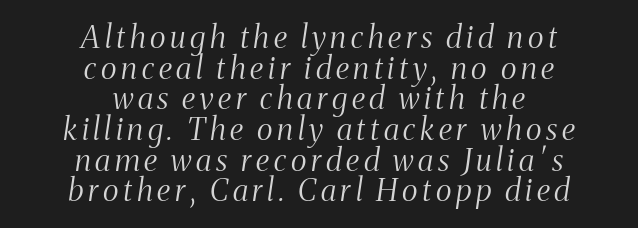
{"serif": "yes", "italic": "yes", "lean": "right", "slant_degrees": 8, "bold": "no", "weight": "light", "width": "condensed", "stroke_contrast": "medium", "x_height": "medium", "monospaced": "no", "underline": "no", "align": "center", "line_spacing": "tight", "line_spacing_ratio": 0.99, "glyph_px": 31}
